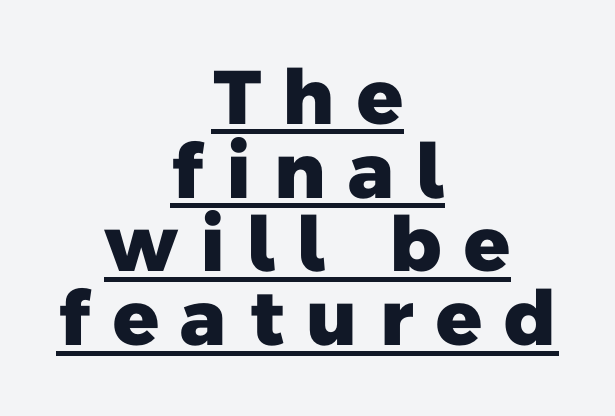
Q: Is the text bold? A: Yes.
Q: Is the typeface a serif or a sans-serif typeface? A: Sans-serif.
Q: Is the text underlined? A: Yes.
Q: How is the paragraph aligned? A: Centered.
Q: Is the spacing between letters normal or unusually wide? A: Unusually wide.
Q: Is the spacing between lines tight, normal or loose? A: Tight.
Q: Width (condensed, normal, or wide)? A: Normal.
Q: Stroke contrast? A: Low.
Q: x-height? A: Medium.
Q: Monospaced? A: No.
